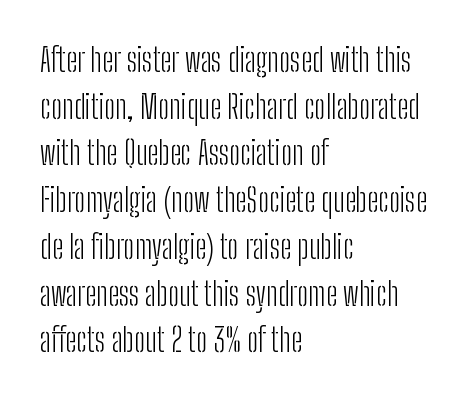
Stroke mass is kept to a normal reading level or below. The ragged edge is on the right, which tells us the setting is flush left. Serifs: no, the terminals of the letterforms are clean. The passage shown is typed in a proportional face where columns would drift. Reading down the column, the eye jumps a familiar distance to each next line.
